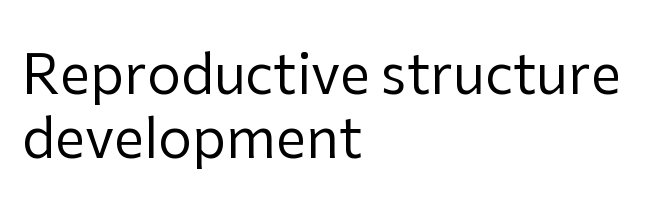
{"serif": "no", "italic": "no", "bold": "no", "weight": "regular", "width": "normal", "stroke_contrast": "low", "x_height": "medium", "monospaced": "no", "underline": "no", "align": "left", "line_spacing_ratio": 1.19, "letter_spacing": "normal", "letter_spacing_em": 0.0, "glyph_px": 54}
